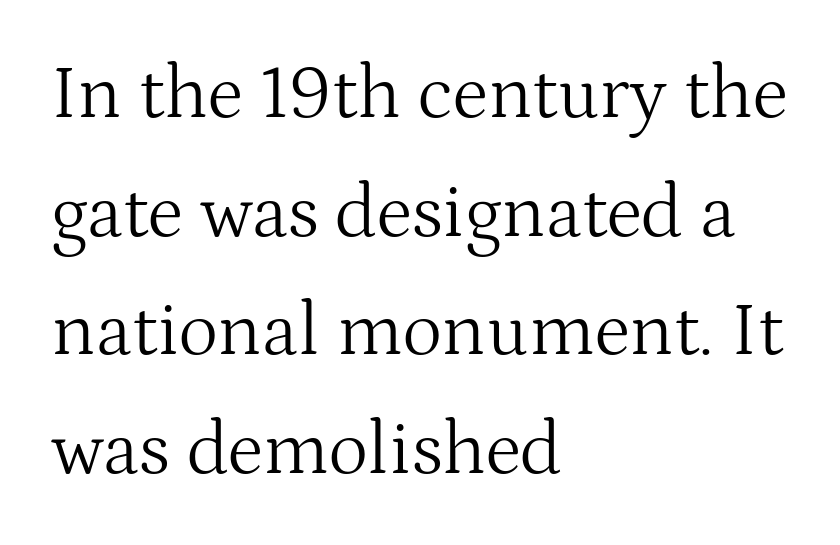
{"serif": "yes", "italic": "no", "bold": "no", "weight": "light", "width": "normal", "stroke_contrast": "medium", "x_height": "medium", "monospaced": "no", "underline": "no", "align": "left", "line_spacing": "normal", "line_spacing_ratio": 1.56, "letter_spacing": "normal", "letter_spacing_em": 0.0, "glyph_px": 76}
